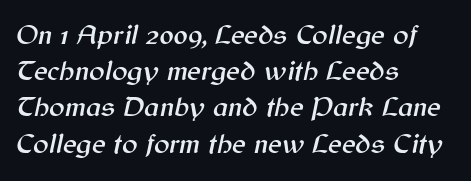
The image shows 29 px text type, italic (leaning right); set left-aligned, normal line spacing (1.25x), normal letter spacing, not underlined; medium stroke contrast and a medium x-height.
